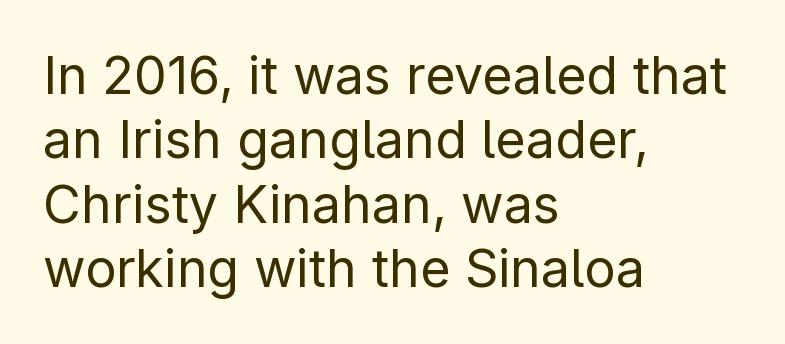
The letters advance in unequal steps, a hallmark of proportional type. Just letters on the line, the space beneath them empty. The text block is weighted toward the left margin, trailing off unevenly rightward. The axis of the letterforms is exactly vertical. The characters display no serif detailing; their extremities are plain. Honestly, the letter spacing is just normal — you wouldn't notice it.
